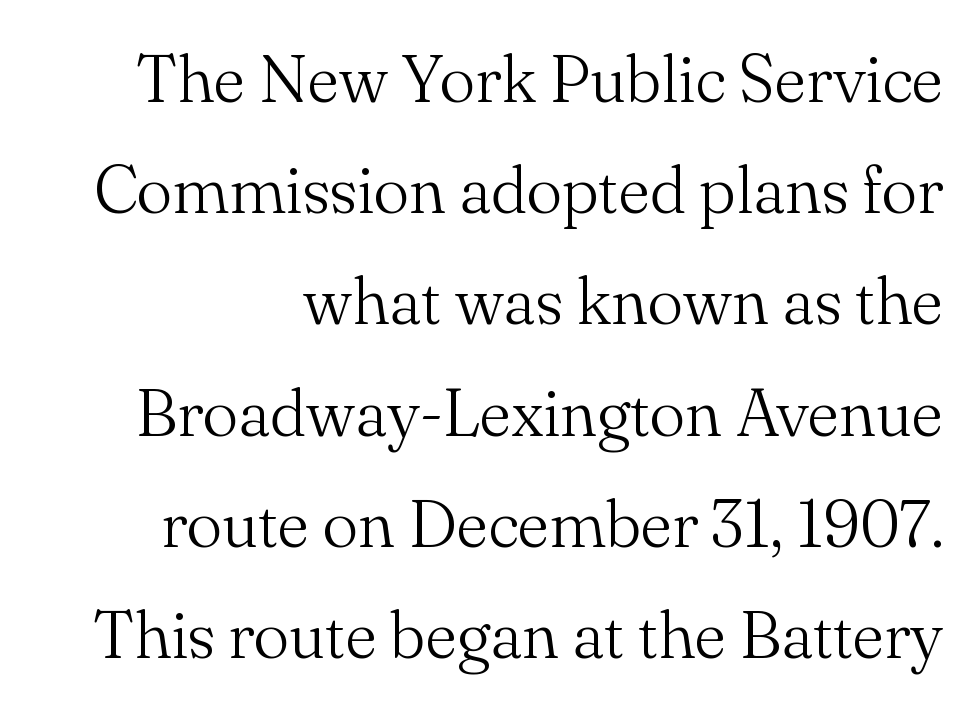
The image shows 67 px light serif type, upright; set normal line spacing (1.66x), normal letter spacing, not underlined; medium stroke contrast and a small x-height.
